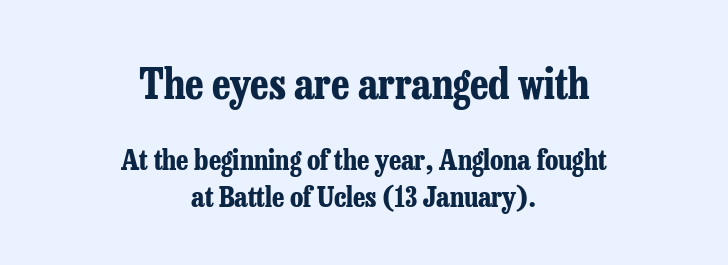
{"serif": "yes", "italic": "no", "bold": "yes", "weight": "bold", "width": "condensed", "stroke_contrast": "low", "x_height": "medium", "monospaced": "no", "underline": "no", "align": "center", "line_spacing": "normal", "line_spacing_ratio": 1.32, "letter_spacing": "normal", "letter_spacing_em": 0.0, "larger_block": "first", "size_ratio": 1.5, "glyph_px": 42}
